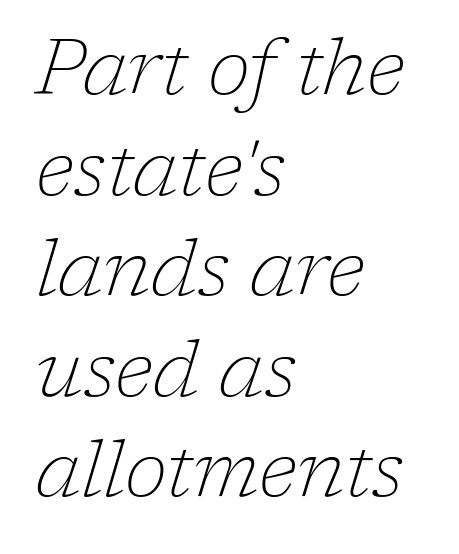
Q: Is the text bold? A: No.
Q: Is the text italic (slanted)? A: Yes, it leans right by about 17 degrees.
Q: Is the typeface a serif or a sans-serif typeface? A: Serif.
Q: Is the text underlined? A: No.
Q: How is the paragraph aligned? A: Left-aligned.
Q: Is the spacing between letters normal or unusually wide? A: Normal.
Q: Is the spacing between lines tight, normal or loose? A: Normal.
Q: Width (condensed, normal, or wide)? A: Normal.
Q: Stroke contrast? A: Low.
Q: x-height? A: Medium.
Q: Monospaced? A: No.
